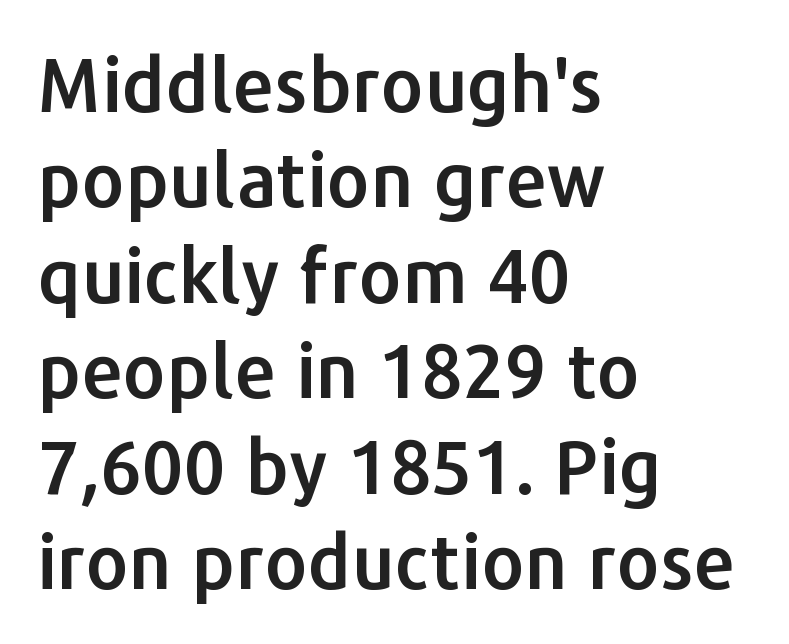
Q: Is the text italic (slanted)? A: No, it is upright.
Q: Is the typeface a serif or a sans-serif typeface? A: Sans-serif.
Q: Is the text underlined? A: No.
Q: How is the paragraph aligned? A: Left-aligned.
Q: Is the spacing between letters normal or unusually wide? A: Normal.
Q: Is the spacing between lines tight, normal or loose? A: Normal.
Q: Width (condensed, normal, or wide)? A: Normal.
Q: Stroke contrast? A: Low.
Q: x-height? A: Medium.
Q: Monospaced? A: No.
